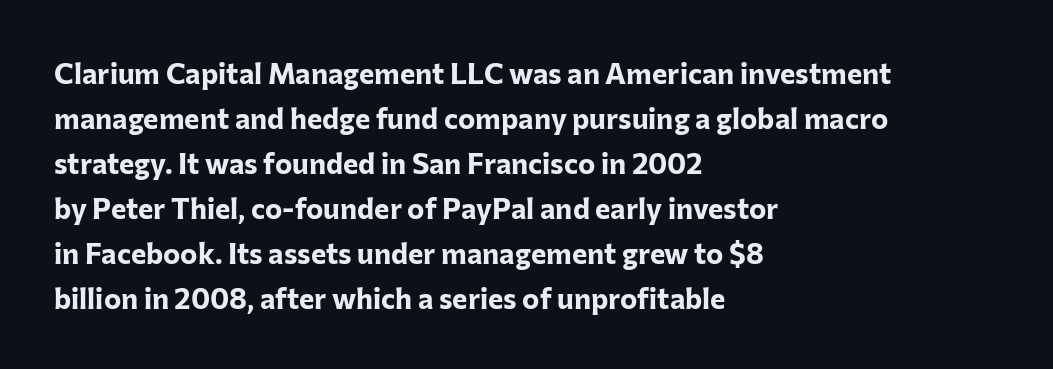
{"serif": "no", "italic": "no", "bold": "yes", "weight": "bold", "width": "normal", "stroke_contrast": "low", "x_height": "medium", "monospaced": "no", "underline": "no", "align": "left", "line_spacing": "normal", "line_spacing_ratio": 1.55, "letter_spacing": "normal", "letter_spacing_em": 0.0, "glyph_px": 29}
